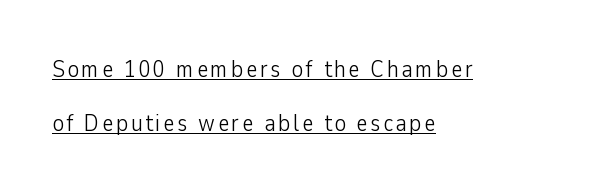
{"italic": "no", "bold": "no", "underline": "yes", "align": "left", "line_spacing": "loose", "line_spacing_ratio": 2.27, "glyph_px": 24}
